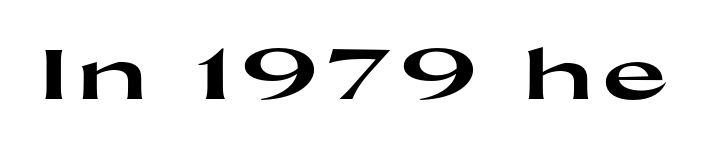
The image shows 70 px heavy, wide sans-serif type, upright; set not underlined; high stroke contrast and a medium x-height.
